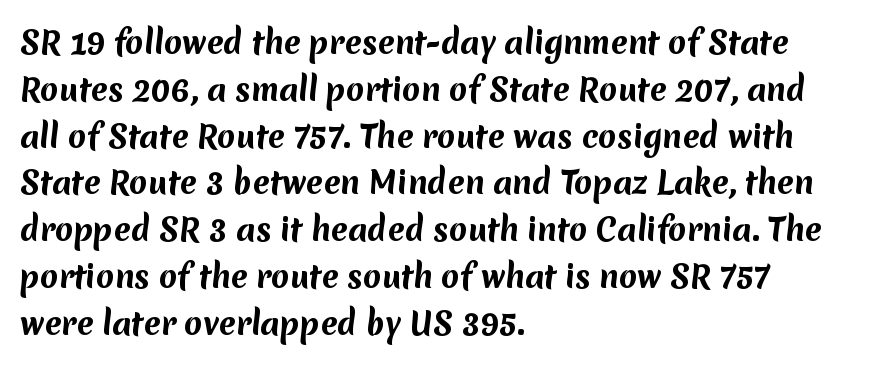
The letterforms sit shoulder to shoulder at normal distance. The glyphs are unaccompanied by any horizontal stroke below them. The ragged edge is on the right, which tells us the setting is flush left. The rendering uses natural spacing where letterforms have individual widths. Typographically, this falls in the sans-serif category. Regarding leading, the lines here are spaced in the standard way.
